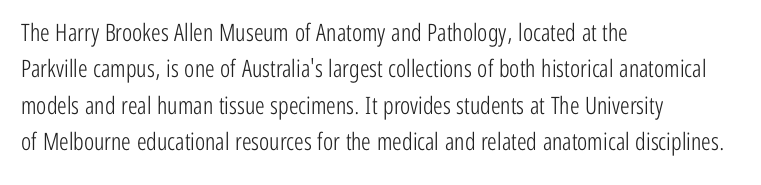
The image shows 24 px text type, upright; set left-aligned, normal line spacing (1.52x), normal letter spacing, not underlined.
